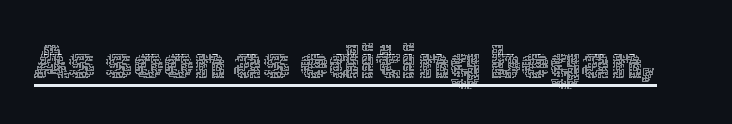
The image shows 47 px thin type, upright; set normal letter spacing, underlined; a medium x-height.
